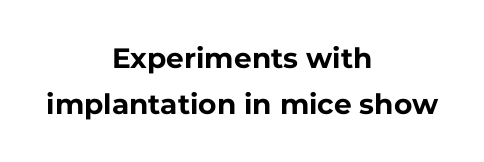
The image shows 28 px bold sans-serif type, upright; set centered, normal line spacing (1.64x), normal letter spacing, not underlined; low stroke contrast and a medium x-height.
